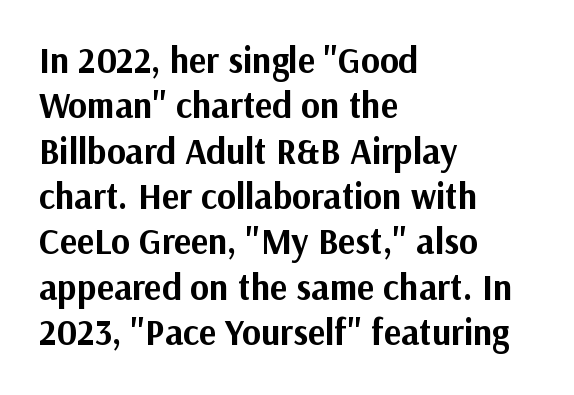
Q: Is the text bold? A: Yes.
Q: Is the text italic (slanted)? A: No, it is upright.
Q: Is the typeface a serif or a sans-serif typeface? A: Sans-serif.
Q: Is the text underlined? A: No.
Q: How is the paragraph aligned? A: Left-aligned.
Q: Is the spacing between letters normal or unusually wide? A: Normal.
Q: Is the spacing between lines tight, normal or loose? A: Normal.
Q: Width (condensed, normal, or wide)? A: Normal.
Q: Stroke contrast? A: Medium.
Q: x-height? A: Medium.
Q: Monospaced? A: No.
